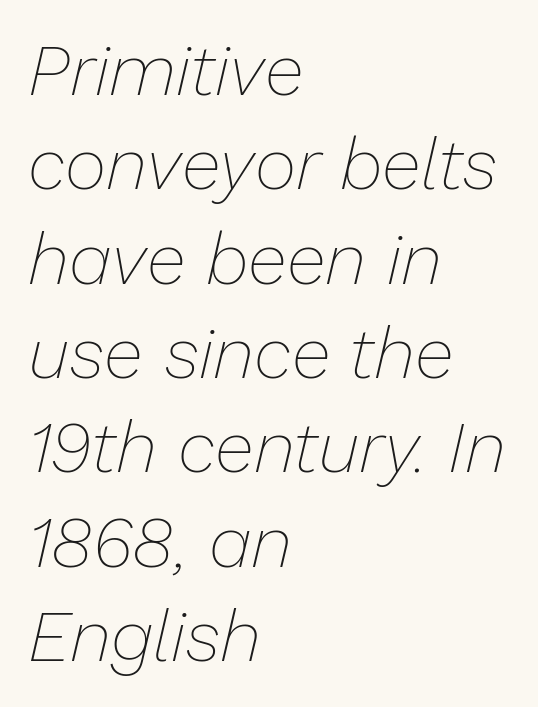
The image shows 72 px thin type, italic (leaning right); set left-aligned, normal line spacing (1.31x), normal letter spacing, not underlined; low stroke contrast and a medium x-height.
